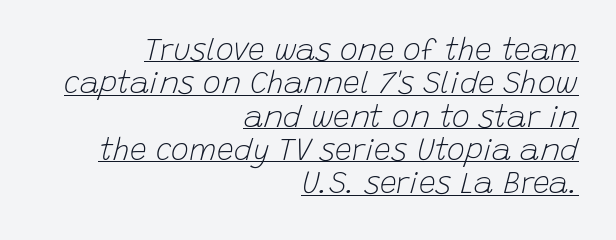
If you drew a ruler down the right edge, every line would touch it. These lines huddle together more closely than default settings would place them. This is underlined copy, the kind a proofreader might mark for attention. Yep, that's italic — everything's leaning. The weight tops out at a normal text grade. The tracking reads as untouched default to a designer's eye.
